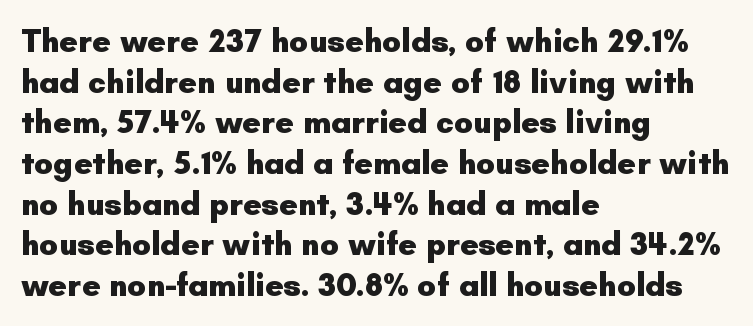
{"serif": "no", "italic": "no", "bold": "yes", "weight": "heavy", "width": "normal", "stroke_contrast": "low", "x_height": "small", "monospaced": "no", "underline": "no", "align": "left", "line_spacing": "normal", "line_spacing_ratio": 1.27, "letter_spacing": "normal", "letter_spacing_em": 0.0, "glyph_px": 32}
